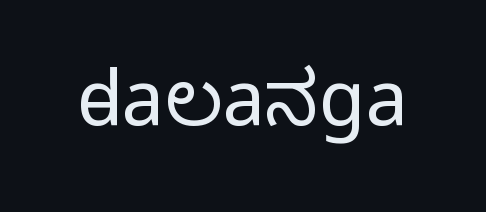
Q: Is the text bold? A: No.
Q: Is the text italic (slanted)? A: No, it is upright.
Q: Is the typeface a serif or a sans-serif typeface? A: Sans-serif.
Q: Is the text underlined? A: No.
Q: Is the spacing between letters normal or unusually wide? A: Normal.
Q: Width (condensed, normal, or wide)? A: Condensed.
Q: Stroke contrast? A: Low.
Q: x-height? A: Large.
Q: Monospaced? A: No.
